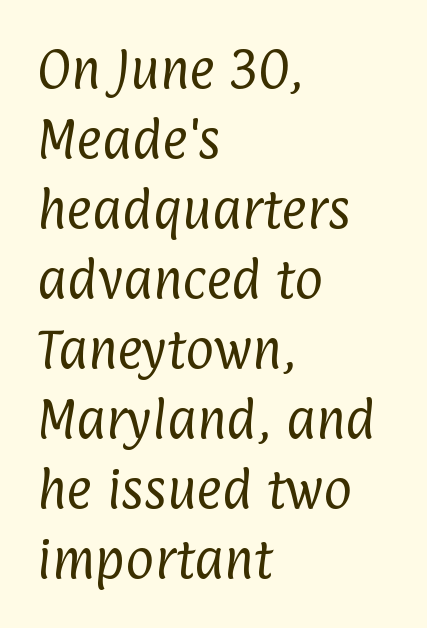
Regular leading. In CSS terms this would be text-align: left. The typeface has the unassuming heft of standard copy or less. Here the glyphs are tracked normally, forming tight word shapes. Looks like regular typesetting: each glyph gets only the width it needs.
